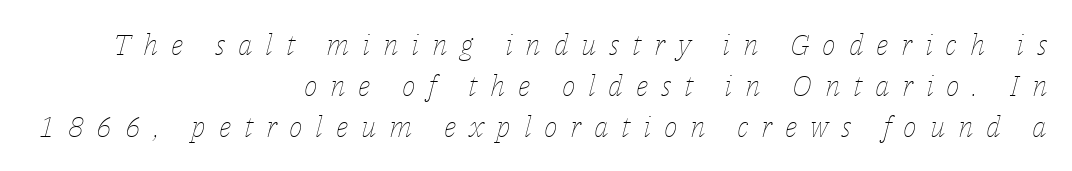
The image shows 29 px thin type, italic (leaning right); set right-aligned, normal line spacing (1.42x), unusually wide letter spacing (+0.44 em), not underlined; low stroke contrast and a medium x-height.
